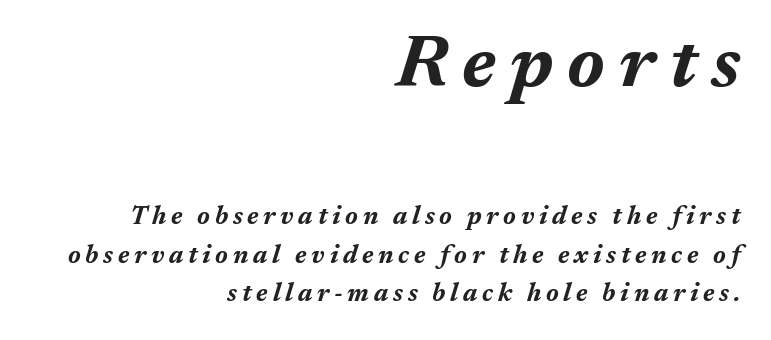
The image shows 74 px bold type, italic (leaning right); set right-aligned, normal line spacing (1.55x), not underlined; the first (top) block is 2.96x larger; medium stroke contrast and a medium x-height.
